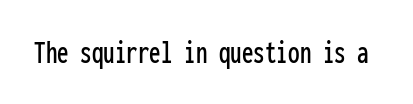
The face used here is monospaced, like something from a code editor. The passage shown has conventional tracking throughout. Type without underlining. The lettering holds an erect, upright posture throughout.
